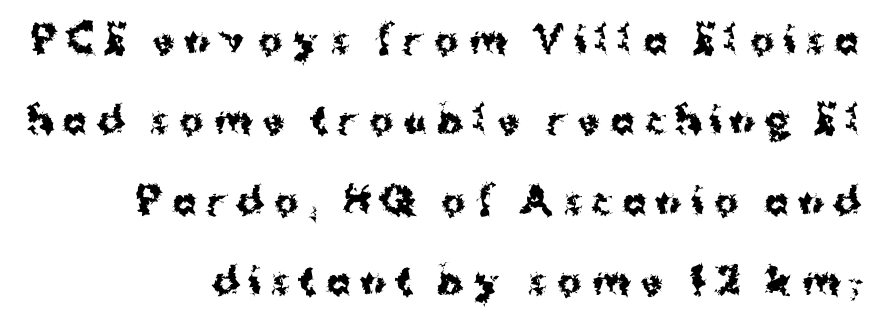
Q: Is the text bold? A: Yes.
Q: Is the text italic (slanted)? A: No, it is upright.
Q: Is the typeface a serif or a sans-serif typeface? A: Sans-serif.
Q: Is the text underlined? A: No.
Q: How is the paragraph aligned? A: Right-aligned.
Q: Is the spacing between letters normal or unusually wide? A: Unusually wide.
Q: Is the spacing between lines tight, normal or loose? A: Loose.
Q: Width (condensed, normal, or wide)? A: Normal.
Q: Stroke contrast? A: Medium.
Q: x-height? A: Medium.
Q: Monospaced? A: No.
